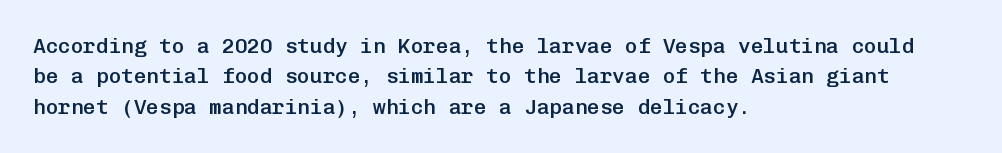
{"italic": "no", "bold": "semi", "underline": "no", "align": "left", "line_spacing": "normal", "line_spacing_ratio": 1.45, "letter_spacing": "normal", "letter_spacing_em": 0.0, "glyph_px": 21}
